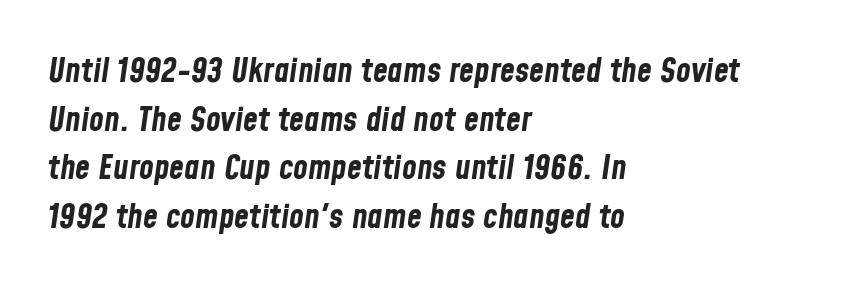
Q: Is the text bold? A: Yes.
Q: Is the text italic (slanted)? A: Yes, it leans right by about 8 degrees.
Q: Is the text underlined? A: No.
Q: How is the paragraph aligned? A: Left-aligned.
Q: Is the spacing between letters normal or unusually wide? A: Normal.
Q: Is the spacing between lines tight, normal or loose? A: Normal.
Q: Width (condensed, normal, or wide)? A: Condensed.
Q: Stroke contrast? A: Low.
Q: x-height? A: Medium.
Q: Monospaced? A: No.
